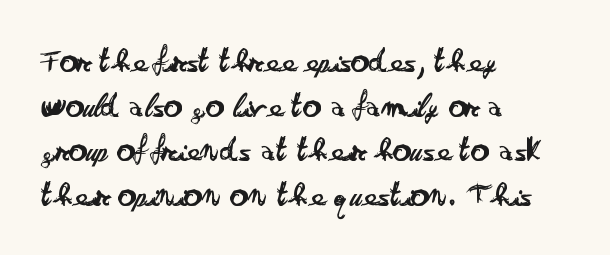
Q: Is the text bold? A: No.
Q: Is the text italic (slanted)? A: No, it is upright.
Q: Is the typeface a serif or a sans-serif typeface? A: Sans-serif.
Q: Is the text underlined? A: No.
Q: How is the paragraph aligned? A: Left-aligned.
Q: Is the spacing between letters normal or unusually wide? A: Normal.
Q: Width (condensed, normal, or wide)? A: Wide.
Q: Stroke contrast? A: Low.
Q: x-height? A: Small.
Q: Monospaced? A: No.
